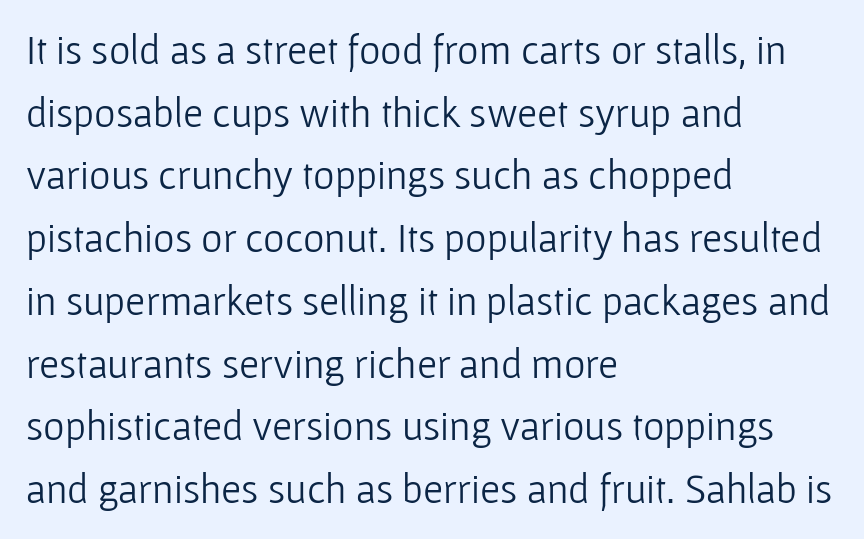
The image shows 41 px light sans-serif type, upright; set left-aligned, normal line spacing (1.53x), normal letter spacing, not underlined; low stroke contrast and a medium x-height.
